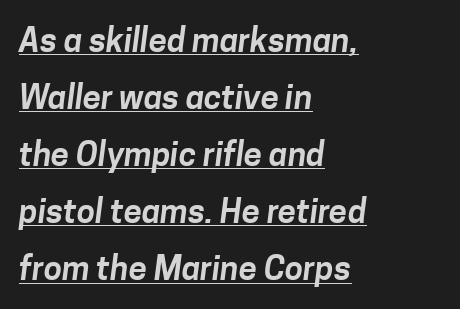
In CSS terms this would be text-align: left. Inter-character spacing is left at the font's built-in metrics. The font family rendered here belongs to the sans-serif group. Each letter keeps its own natural width here, so spacing adapts to shape. These characters rest on top of a visible drawn line.
